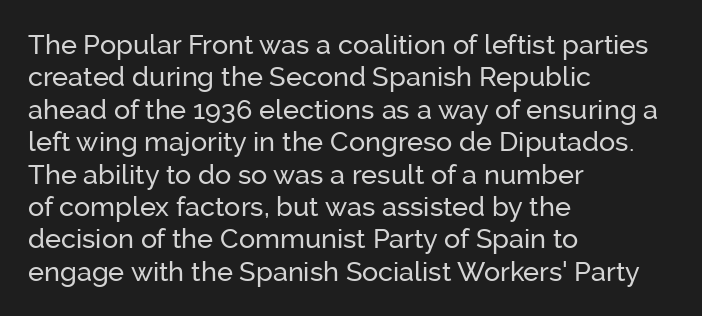
The image shows 27 px text type, upright; set left-aligned, line spacing 1.2x, normal letter spacing, not underlined.
